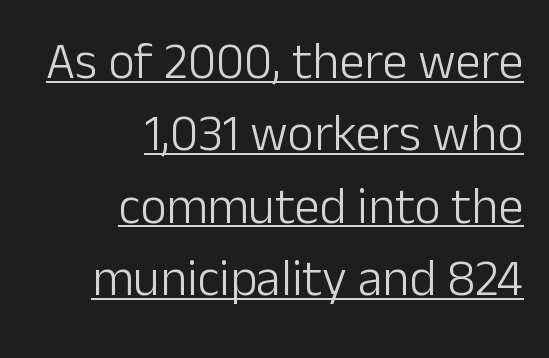
Quick note: not italic, upright. The letters advance in unequal steps, a hallmark of proportional type. This rendering uses right alignment, leaving the left contour irregular. Each new line begins a customary step beneath the previous one. Serif or sans? Sans — the stroke terminals are bare.
